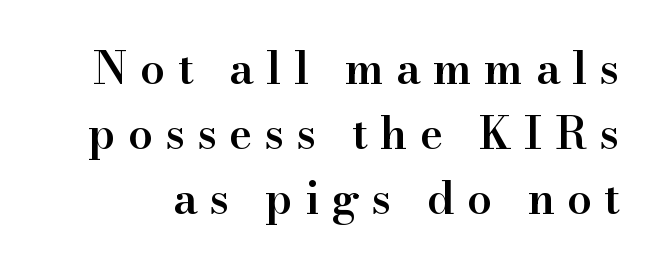
Q: Is the text bold? A: Semi-bold.
Q: Is the text italic (slanted)? A: No, it is upright.
Q: Is the typeface a serif or a sans-serif typeface? A: Serif.
Q: Is the text underlined? A: No.
Q: Is the spacing between letters normal or unusually wide? A: Unusually wide.
Q: Is the spacing between lines tight, normal or loose? A: Normal.
Q: Width (condensed, normal, or wide)? A: Normal.
Q: Stroke contrast? A: High.
Q: x-height? A: Small.
Q: Monospaced? A: No.
